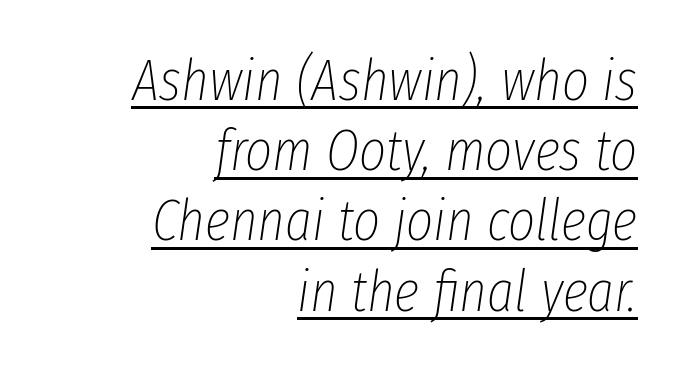
This is oblique type, the kind used for emphasis or titles. The compositor pushed each line to the right boundary. In designer terms, the underline attribute is active on this setting. Inter-character spacing is left at the font's built-in metrics.
